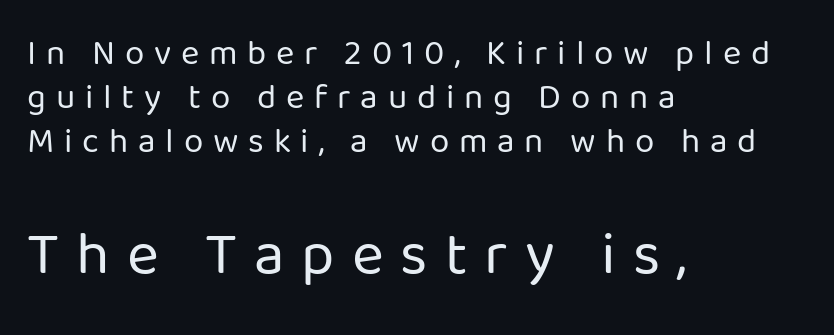
The image shows 61 px regular-weight sans-serif type, upright; set left-aligned, normal line spacing (1.26x), unusually wide letter spacing (+0.28 em), not underlined; the second (bottom) block is 1.74x larger; low stroke contrast and a medium x-height.
